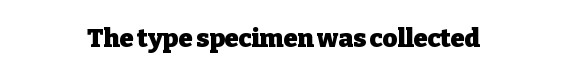
The image shows 25 px bold type, upright; set normal letter spacing, not underlined.
